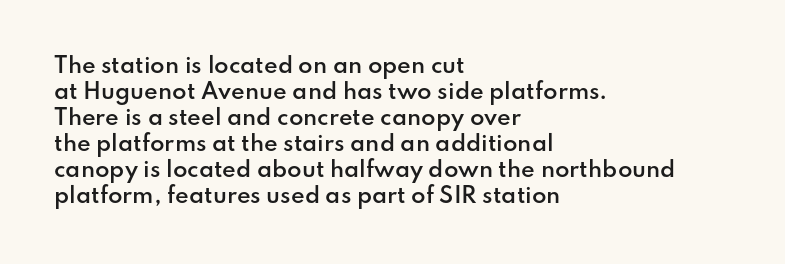
Set as a demibold, roughly 600 on the weight scale. Letter spacing: default. Where is the straight margin? On the left. Designer's note — italics off, roman on. Descenders are the only things crossing below the line.
